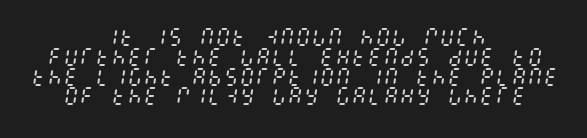
Q: Is the text bold? A: No.
Q: Is the text italic (slanted)? A: Yes, it leans right by about 8 degrees.
Q: Is the text underlined? A: No.
Q: How is the paragraph aligned? A: Centered.
Q: Is the spacing between letters normal or unusually wide? A: Normal.
Q: Is the spacing between lines tight, normal or loose? A: Tight.
